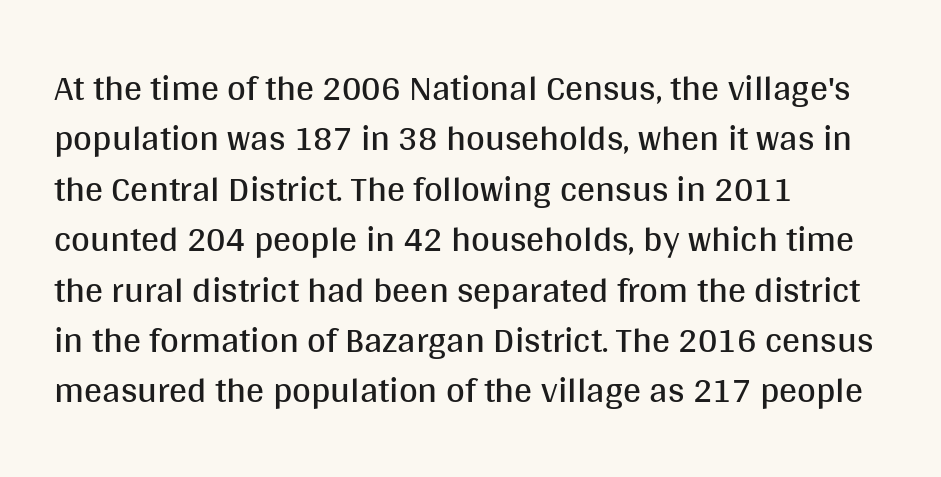
Q: Is the text bold? A: No.
Q: Is the text italic (slanted)? A: No, it is upright.
Q: Is the typeface a serif or a sans-serif typeface? A: Sans-serif.
Q: Is the text underlined? A: No.
Q: How is the paragraph aligned? A: Left-aligned.
Q: Is the spacing between letters normal or unusually wide? A: Normal.
Q: Is the spacing between lines tight, normal or loose? A: Normal.
Q: Width (condensed, normal, or wide)? A: Normal.
Q: Stroke contrast? A: Medium.
Q: x-height? A: Large.
Q: Monospaced? A: No.
